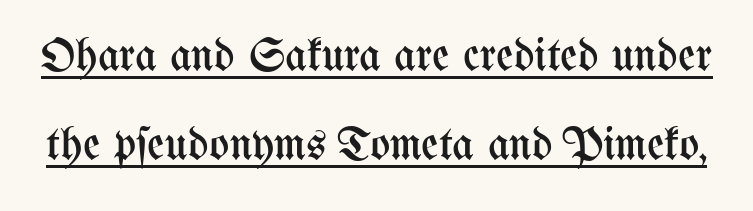
Is there much room between lines? Yes — plenty of vertical air separates them. The face looks like a standard text weight, possibly lighter. A rule runs beneath these lines of type. Vertical strokes here are truly vertical. Letter spacing: default. Character widths vary here, with narrow letters taking less room than wide ones.
